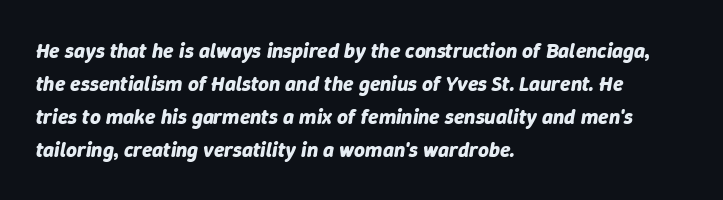
The image shows 21 px bold type, italic (leaning right); set left-aligned, normal line spacing (1.57x), normal letter spacing, not underlined.
